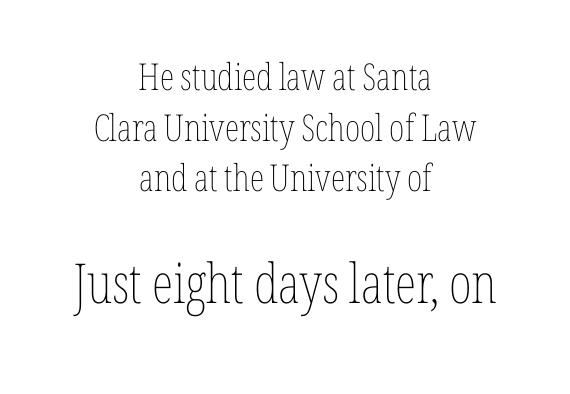
You could not count columns in this text — the font is proportionally spaced. These lines are centered, leaving both edges ragged. The gap between lines stays unmarked. A normal amount of white space separates one row of letters from the next. The passage shown has conventional tracking throughout.
